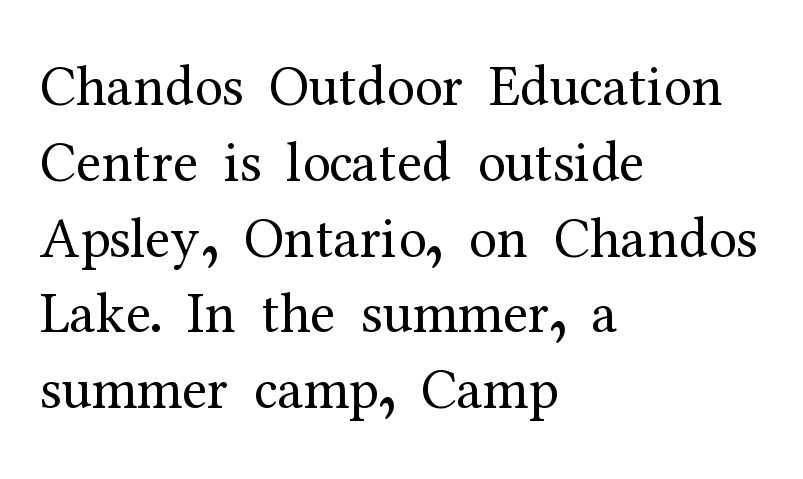
Q: Is the text bold? A: No.
Q: Is the text italic (slanted)? A: No, it is upright.
Q: Is the typeface a serif or a sans-serif typeface? A: Serif.
Q: Is the text underlined? A: No.
Q: How is the paragraph aligned? A: Left-aligned.
Q: Is the spacing between letters normal or unusually wide? A: Normal.
Q: Is the spacing between lines tight, normal or loose? A: Normal.
Q: Width (condensed, normal, or wide)? A: Normal.
Q: Stroke contrast? A: Medium.
Q: x-height? A: Medium.
Q: Monospaced? A: No.
